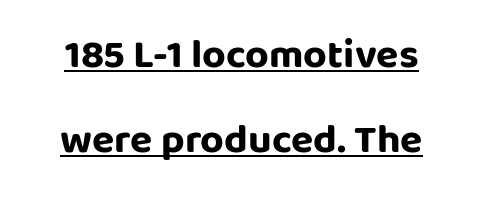
{"serif": "no", "italic": "no", "bold": "yes", "weight": "bold", "width": "normal", "stroke_contrast": "low", "x_height": "large", "monospaced": "no", "underline": "yes", "align": "center", "line_spacing": "loose", "line_spacing_ratio": 2.08, "letter_spacing": "normal", "letter_spacing_em": 0.0, "glyph_px": 41}
